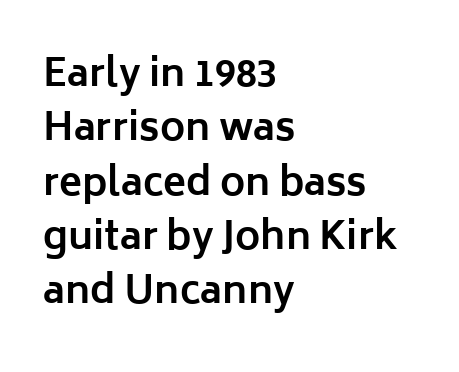
The image shows 38 px bold sans-serif type, upright; set left-aligned, normal line spacing (1.43x), normal letter spacing, not underlined; low stroke contrast and a medium x-height.
